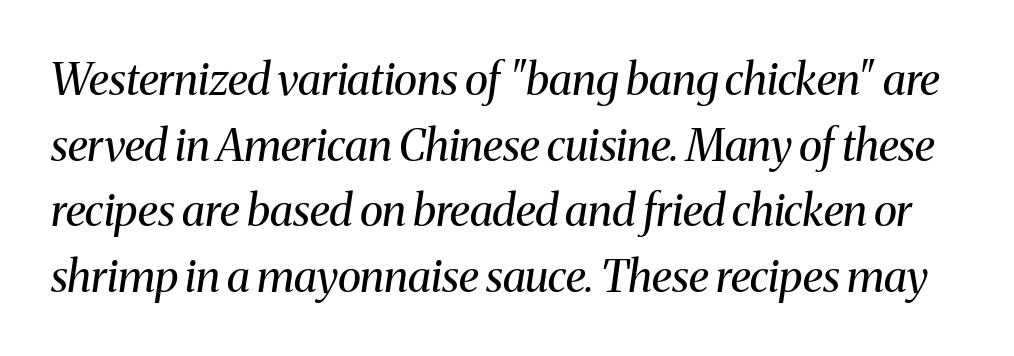
The image shows 44 px regular-weight serif type, italic (leaning right); set normal line spacing (1.49x), normal letter spacing, not underlined; medium stroke contrast and a medium x-height.
